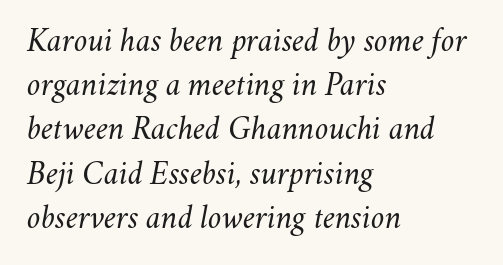
{"italic": "yes", "lean": "right", "slant_degrees": 11, "bold": "no", "weight": "regular", "width": "normal", "stroke_contrast": "medium", "x_height": "small", "monospaced": "no", "underline": "no", "align": "left", "line_spacing": "normal", "line_spacing_ratio": 1.34, "letter_spacing": "normal", "letter_spacing_em": 0.0, "glyph_px": 33}
